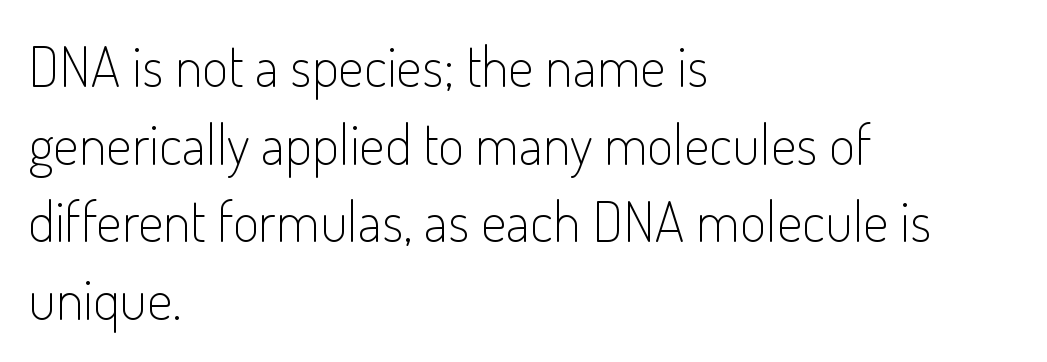
The image shows 57 px light, condensed sans-serif type, upright; set left-aligned, normal line spacing (1.36x), normal letter spacing, not underlined; low stroke contrast and a small x-height.
